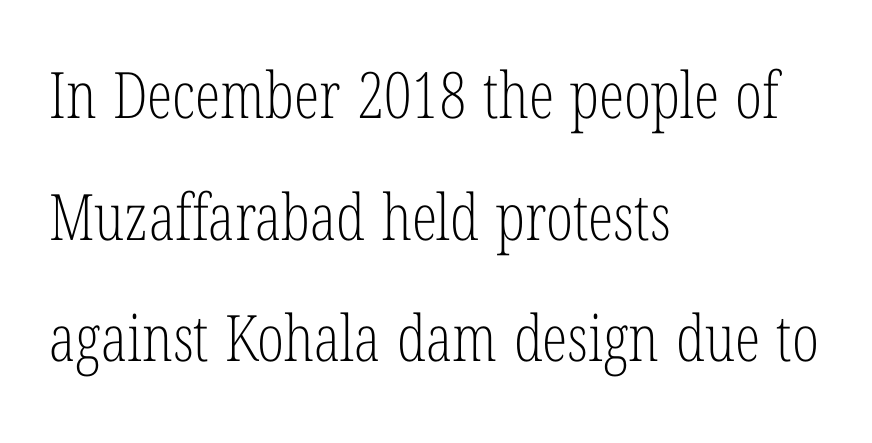
{"serif": "yes", "italic": "no", "bold": "no", "weight": "light", "width": "condensed", "stroke_contrast": "low", "x_height": "medium", "monospaced": "no", "underline": "no", "align": "left", "line_spacing": "loose", "line_spacing_ratio": 1.9, "letter_spacing": "normal", "letter_spacing_em": 0.0, "glyph_px": 64}
